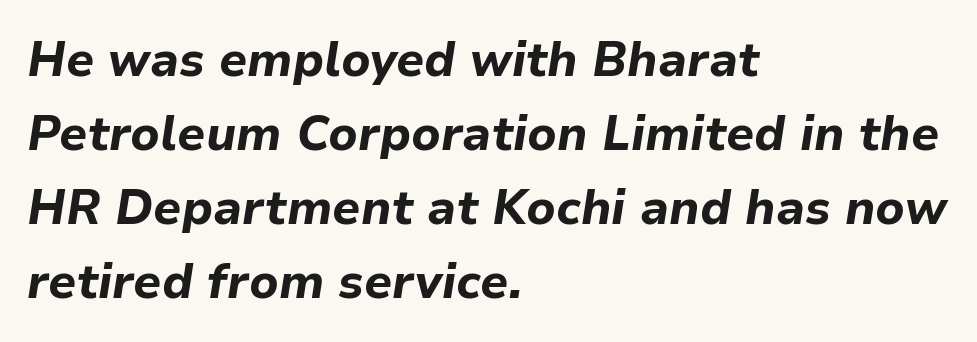
{"italic": "yes", "lean": "right", "slant_degrees": 9, "bold": "yes", "weight": "bold", "width": "normal", "stroke_contrast": "low", "x_height": "medium", "monospaced": "no", "underline": "no", "align": "left", "line_spacing": "normal", "line_spacing_ratio": 1.54, "letter_spacing": "normal", "letter_spacing_em": 0.0, "glyph_px": 48}
